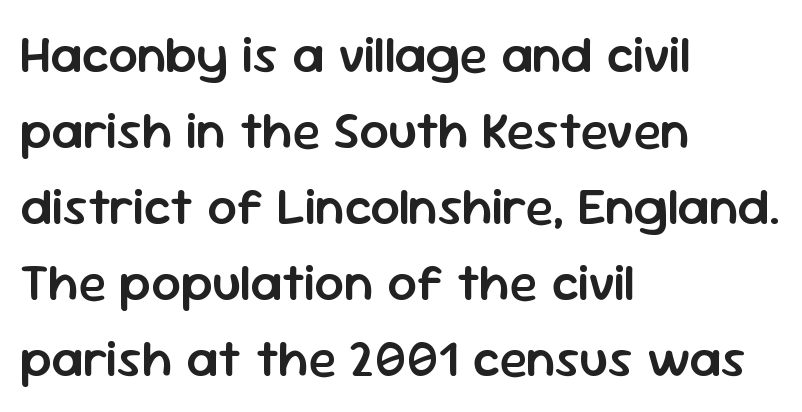
Q: Is the text bold? A: Semi-bold.
Q: Is the text italic (slanted)? A: No, it is upright.
Q: Is the typeface a serif or a sans-serif typeface? A: Sans-serif.
Q: Is the text underlined? A: No.
Q: How is the paragraph aligned? A: Left-aligned.
Q: Is the spacing between letters normal or unusually wide? A: Normal.
Q: Is the spacing between lines tight, normal or loose? A: Normal.
Q: Width (condensed, normal, or wide)? A: Normal.
Q: Stroke contrast? A: Low.
Q: x-height? A: Medium.
Q: Monospaced? A: No.
